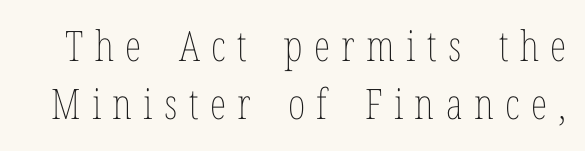
{"italic": "no", "bold": "no", "weight": "thin", "width": "condensed", "stroke_contrast": "low", "x_height": "medium", "monospaced": "no", "underline": "no", "line_spacing": "normal", "line_spacing_ratio": 1.38, "letter_spacing": "wide", "letter_spacing_em": 0.27, "glyph_px": 42}
